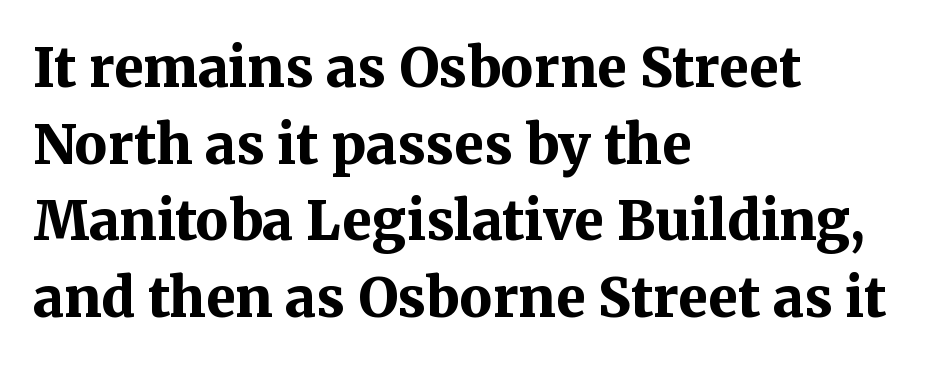
{"serif": "yes", "italic": "no", "bold": "yes", "weight": "bold", "width": "normal", "stroke_contrast": "medium", "x_height": "medium", "monospaced": "no", "underline": "no", "align": "left", "line_spacing": "normal", "line_spacing_ratio": 1.42, "letter_spacing": "normal", "letter_spacing_em": 0.0, "glyph_px": 54}
